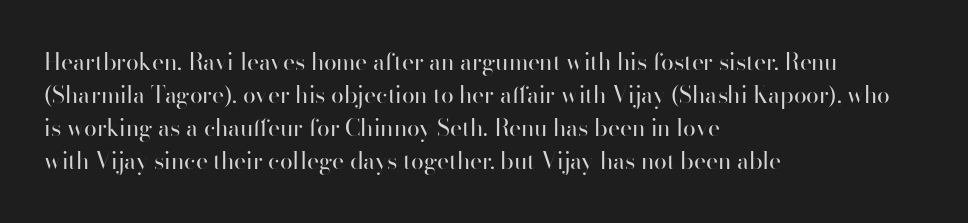
{"italic": "no", "bold": "no", "underline": "no", "align": "left", "line_spacing": "normal", "line_spacing_ratio": 1.43, "letter_spacing": "normal", "letter_spacing_em": 0.0, "glyph_px": 23}
